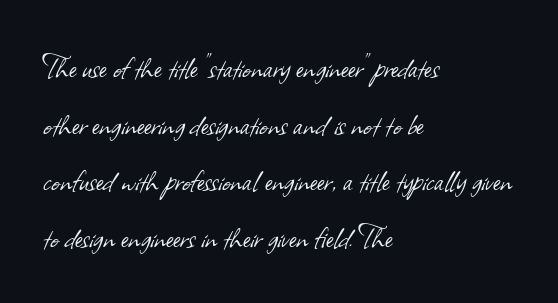
{"serif": "no", "bold": "no", "weight": "light", "width": "normal", "stroke_contrast": "low", "x_height": "small", "monospaced": "no", "underline": "no", "align": "left", "line_spacing": "normal", "line_spacing_ratio": 1.57, "letter_spacing": "normal", "letter_spacing_em": 0.0, "glyph_px": 36}
